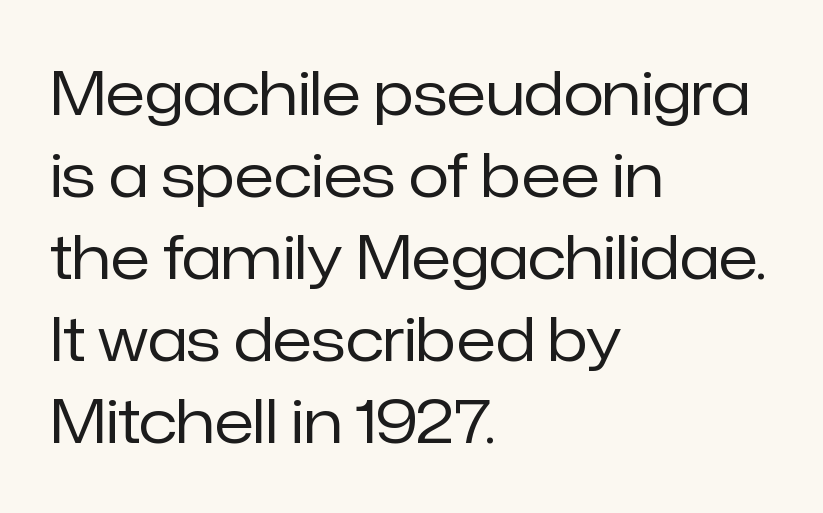
The designer left line spacing at the default. The face used here is proportionally spaced, like ordinary book or web type. Standard letterfit; no display-style spreading of the glyphs. The compositor pushed each line to the left boundary. Ink coverage per letter is moderate at most.
